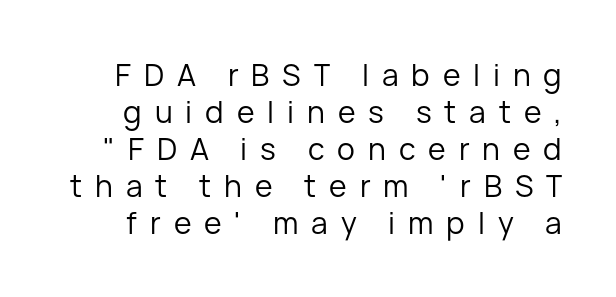
Posture: straight, roman, zero tilt. Do the characters align in a grid? No, the font is proportional. The foot of each line stays bare and open. A typesetter would label this face a sans.
